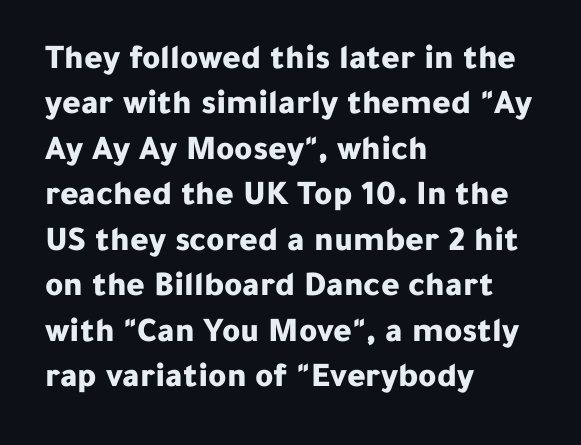
The image shows 35 px bold sans-serif type, upright; set left-aligned, normal line spacing (1.3x), normal letter spacing, not underlined; low stroke contrast and a medium x-height.
